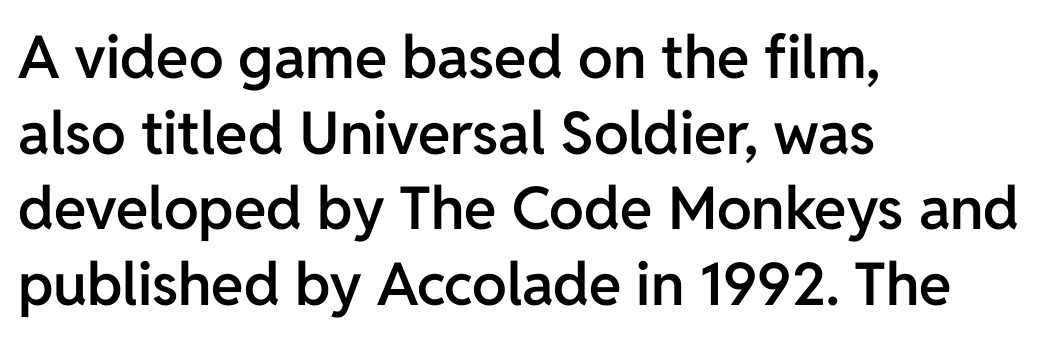
{"serif": "no", "italic": "no", "bold": "semi", "weight": "semibold", "width": "normal", "stroke_contrast": "low", "x_height": "medium", "monospaced": "no", "underline": "no", "align": "left", "line_spacing": "normal", "line_spacing_ratio": 1.28, "letter_spacing": "normal", "letter_spacing_em": 0.0, "glyph_px": 59}
